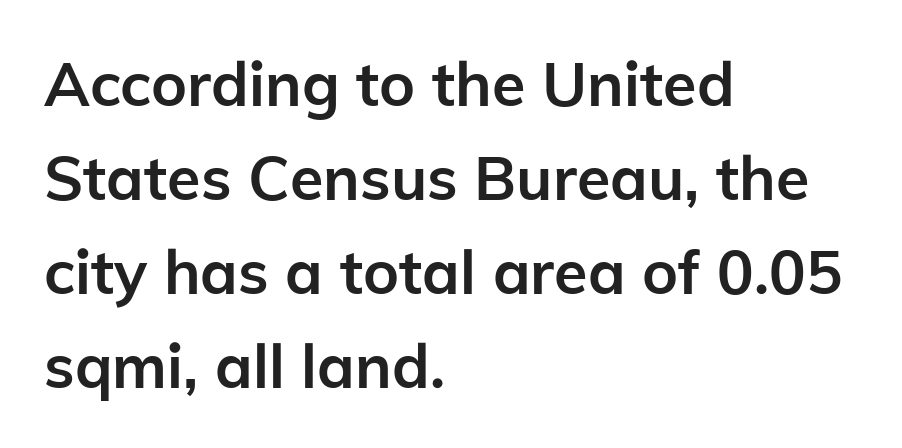
{"serif": "no", "italic": "no", "bold": "yes", "weight": "semibold", "width": "normal", "stroke_contrast": "low", "x_height": "medium", "monospaced": "no", "underline": "no", "align": "left", "line_spacing": "normal", "line_spacing_ratio": 1.54, "letter_spacing": "normal", "letter_spacing_em": 0.0, "glyph_px": 61}
